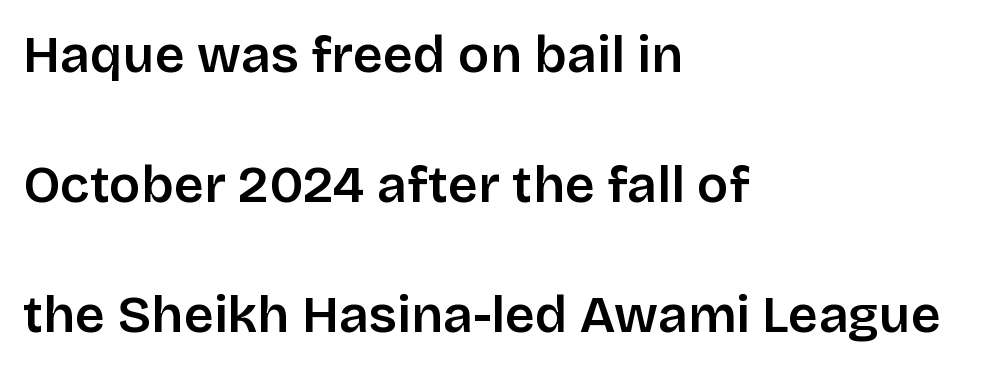
Does extra space separate the letters? No, they use regular spacing. Emphasis by weight is partial: semibold. The ragged edge is on the right, which tells us the setting is flush left. In terms of leading, this rendering errs on the spacious side.
